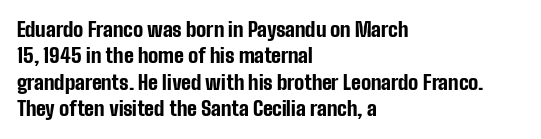
No extra tracking has been applied to these lines. The font is running at its bold setting. Students, observe: this is what conventionally led text looks like. Ascenders rise straight up at ninety degrees.
